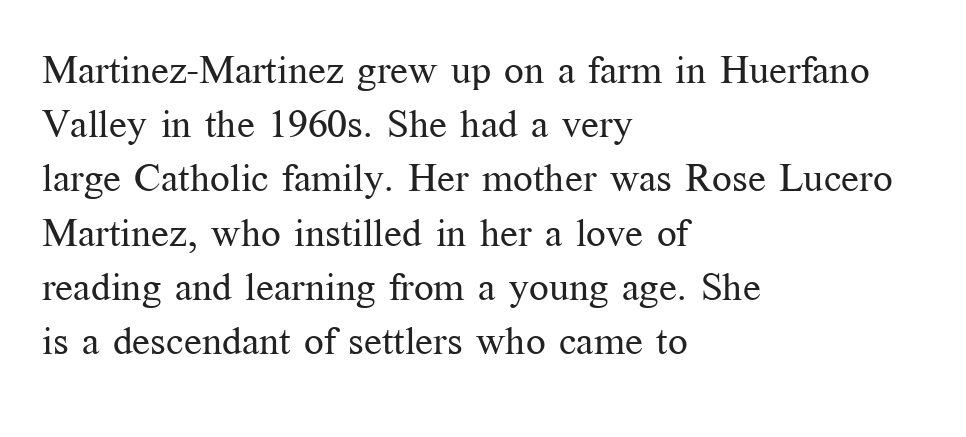
Q: Is the text bold? A: No.
Q: Is the text italic (slanted)? A: No, it is upright.
Q: Is the typeface a serif or a sans-serif typeface? A: Serif.
Q: Is the text underlined? A: No.
Q: How is the paragraph aligned? A: Left-aligned.
Q: Is the spacing between letters normal or unusually wide? A: Normal.
Q: Is the spacing between lines tight, normal or loose? A: Normal.
Q: Width (condensed, normal, or wide)? A: Normal.
Q: Stroke contrast? A: Medium.
Q: x-height? A: Medium.
Q: Monospaced? A: No.
